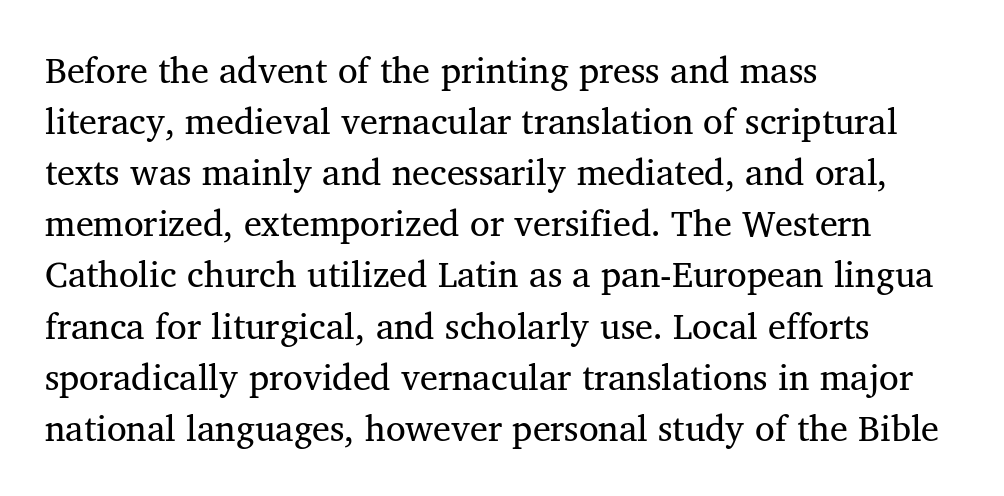
{"serif": "yes", "italic": "no", "width": "normal", "stroke_contrast": "medium", "x_height": "medium", "monospaced": "no", "underline": "no", "align": "left", "line_spacing": "normal", "line_spacing_ratio": 1.42, "letter_spacing": "normal", "letter_spacing_em": 0.0, "glyph_px": 36}
